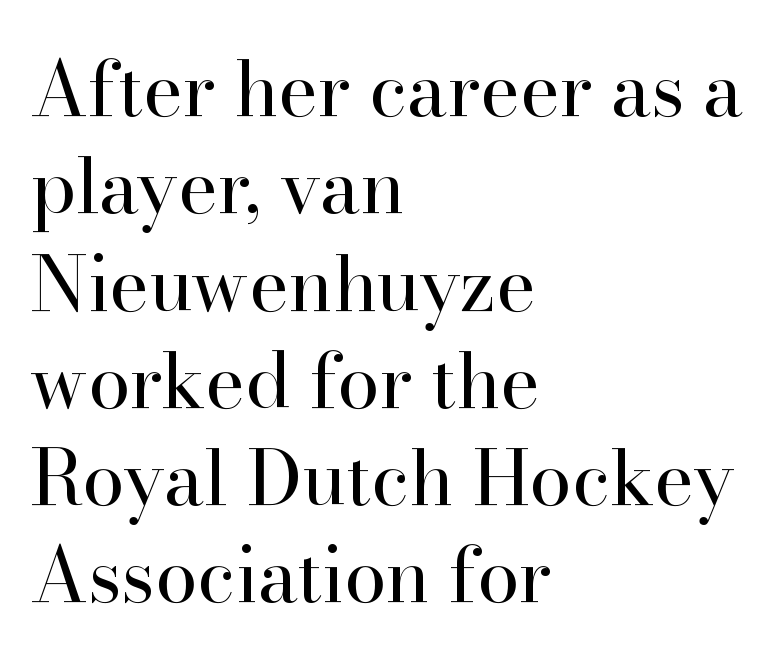
Glyph-to-glyph distance matches everyday printed text. This is roman type, the default non-slanted kind. The typeface has the unassuming heft of standard copy or less. Proportional: the letters do not fall into vertical columns. The string is rendered with underlining switched off. In terms of letterform style, serifs are clearly present.
